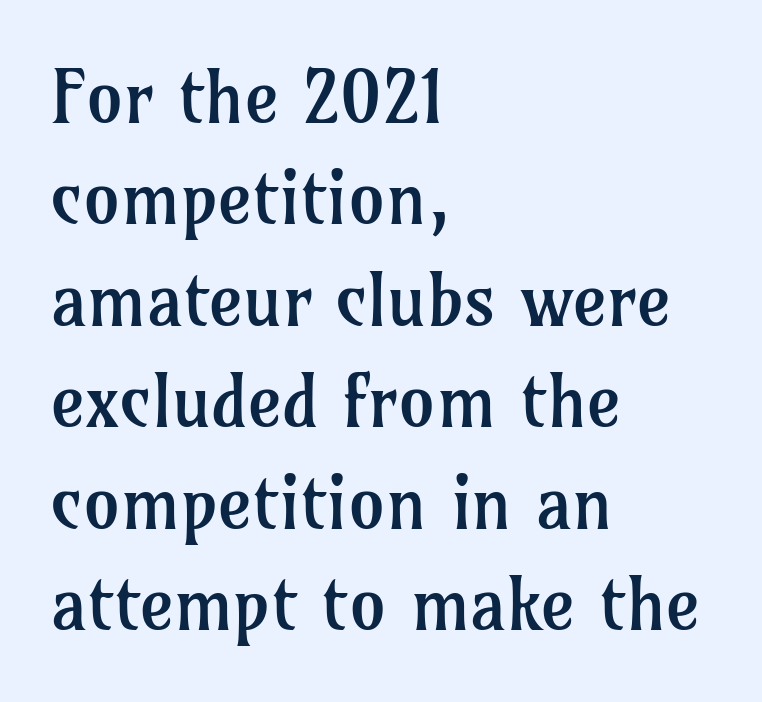
The image shows 73 px regular-weight serif type, upright; set left-aligned, normal line spacing (1.39x), normal letter spacing, not underlined; low stroke contrast and a medium x-height.
